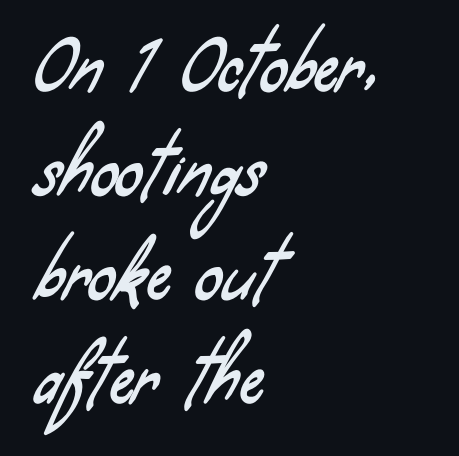
The foot of each line stays bare and open. Does the leading feel generous? No, just average. Do the characters align in a grid? No, the font is proportional. This rendering uses left alignment, leaving the right contour irregular. In terms of letterform style, serifs are entirely absent.
